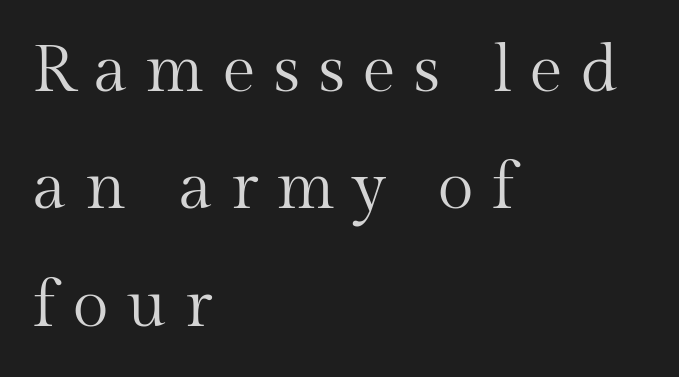
Q: Is the text bold? A: No.
Q: Is the text italic (slanted)? A: No, it is upright.
Q: Is the typeface a serif or a sans-serif typeface? A: Serif.
Q: Is the text underlined? A: No.
Q: How is the paragraph aligned? A: Left-aligned.
Q: Is the spacing between letters normal or unusually wide? A: Unusually wide.
Q: Width (condensed, normal, or wide)? A: Normal.
Q: Stroke contrast? A: Medium.
Q: x-height? A: Medium.
Q: Monospaced? A: No.
